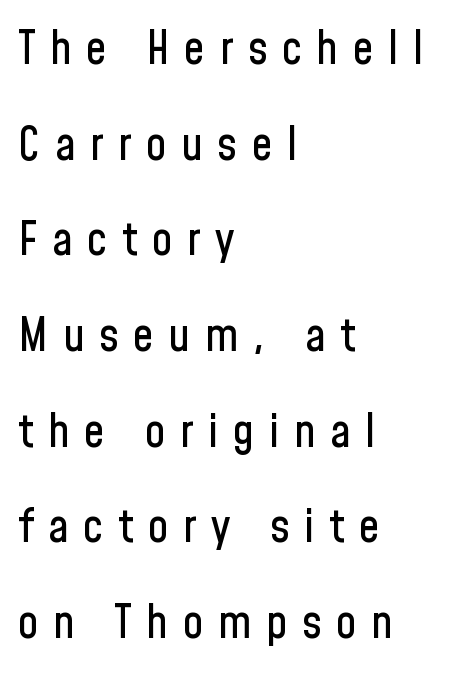
The image shows 46 px condensed sans-serif type, upright; set left-aligned, loose line spacing (2.08x), unusually wide letter spacing (+0.32 em), not underlined; low stroke contrast and a medium x-height.
